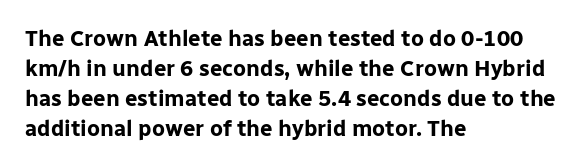
The image shows 22 px bold type, upright; set left-aligned, normal line spacing (1.37x), normal letter spacing, not underlined.
